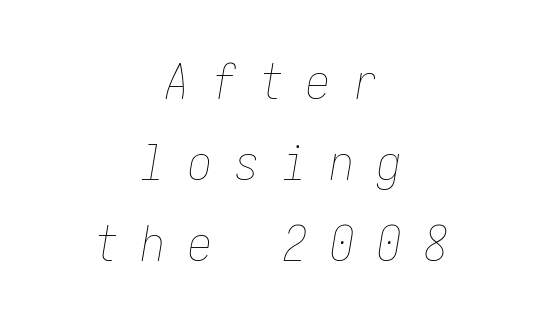
The image shows 48 px thin, condensed type, italic (leaning right); set centered, normal line spacing (1.69x), unusually wide letter spacing (+0.48 em), not underlined; low stroke contrast and a medium x-height.
